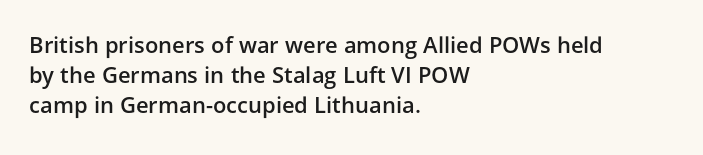
Q: Is the text bold? A: Semi-bold.
Q: Is the text italic (slanted)? A: No, it is upright.
Q: Is the text underlined? A: No.
Q: How is the paragraph aligned? A: Left-aligned.
Q: Is the spacing between letters normal or unusually wide? A: Normal.
Q: Is the spacing between lines tight, normal or loose? A: Normal.
